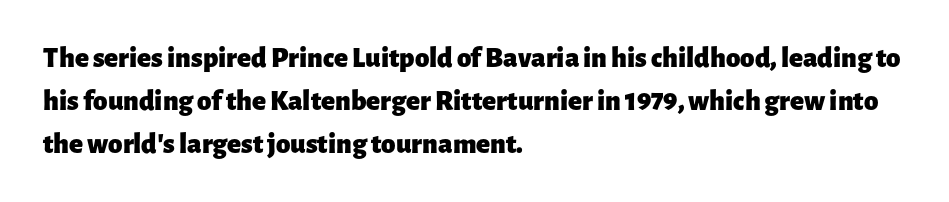
The image shows 29 px heavy sans-serif type, upright; set left-aligned, normal line spacing (1.48x), normal letter spacing, not underlined; low stroke contrast and a medium x-height.
